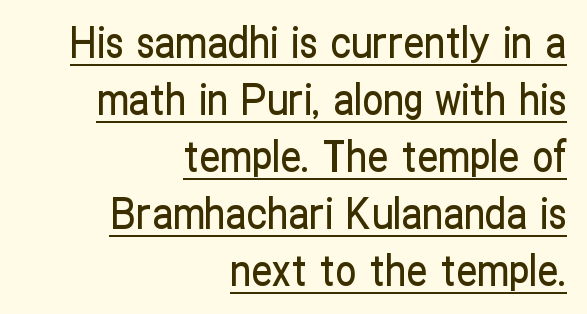
Q: Is the text italic (slanted)? A: No, it is upright.
Q: Is the typeface a serif or a sans-serif typeface? A: Sans-serif.
Q: Is the text underlined? A: Yes.
Q: How is the paragraph aligned? A: Right-aligned.
Q: Is the spacing between letters normal or unusually wide? A: Normal.
Q: Is the spacing between lines tight, normal or loose? A: Normal.
Q: Width (condensed, normal, or wide)? A: Condensed.
Q: Stroke contrast? A: Low.
Q: x-height? A: Medium.
Q: Monospaced? A: No.
